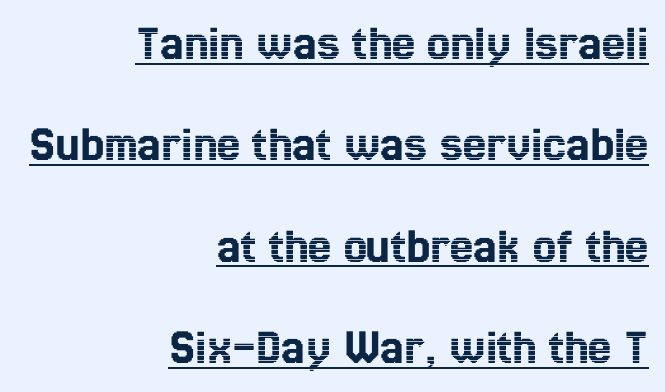
The image shows 52 px condensed type, upright; set right-aligned, loose line spacing (1.95x), normal letter spacing, underlined; a medium x-height.
